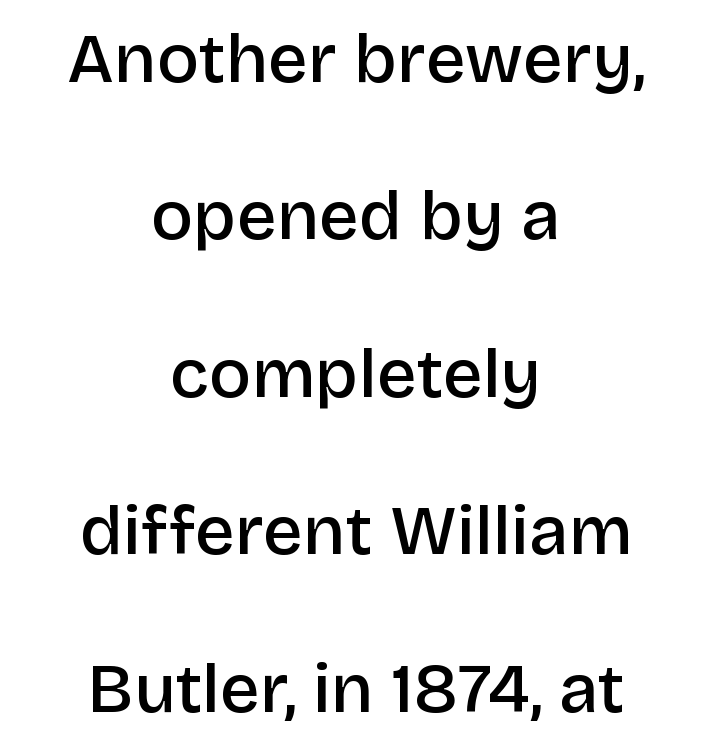
Q: Is the text bold? A: Semi-bold.
Q: Is the text italic (slanted)? A: No, it is upright.
Q: Is the typeface a serif or a sans-serif typeface? A: Sans-serif.
Q: Is the text underlined? A: No.
Q: How is the paragraph aligned? A: Centered.
Q: Is the spacing between letters normal or unusually wide? A: Normal.
Q: Is the spacing between lines tight, normal or loose? A: Loose.
Q: Width (condensed, normal, or wide)? A: Normal.
Q: Stroke contrast? A: Low.
Q: x-height? A: Large.
Q: Monospaced? A: No.
